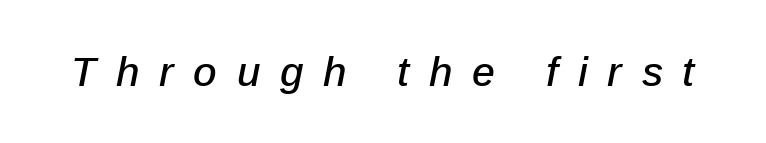
The image shows 41 px text type, italic (leaning right); set unusually wide letter spacing (+0.48 em), not underlined; low stroke contrast and a medium x-height.
